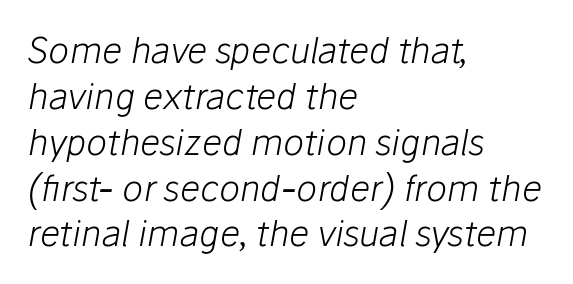
Q: Is the text bold? A: No.
Q: Is the text italic (slanted)? A: Yes, it leans right by about 10 degrees.
Q: Is the text underlined? A: No.
Q: How is the paragraph aligned? A: Left-aligned.
Q: Is the spacing between letters normal or unusually wide? A: Normal.
Q: Is the spacing between lines tight, normal or loose? A: Normal.
Q: Width (condensed, normal, or wide)? A: Normal.
Q: Stroke contrast? A: Low.
Q: x-height? A: Medium.
Q: Monospaced? A: No.
